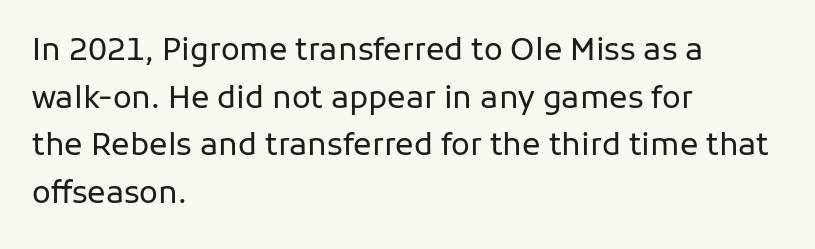
The image shows 31 px regular-weight sans-serif type, upright; set left-aligned, normal line spacing (1.54x), normal letter spacing, not underlined; low stroke contrast and a medium x-height.
